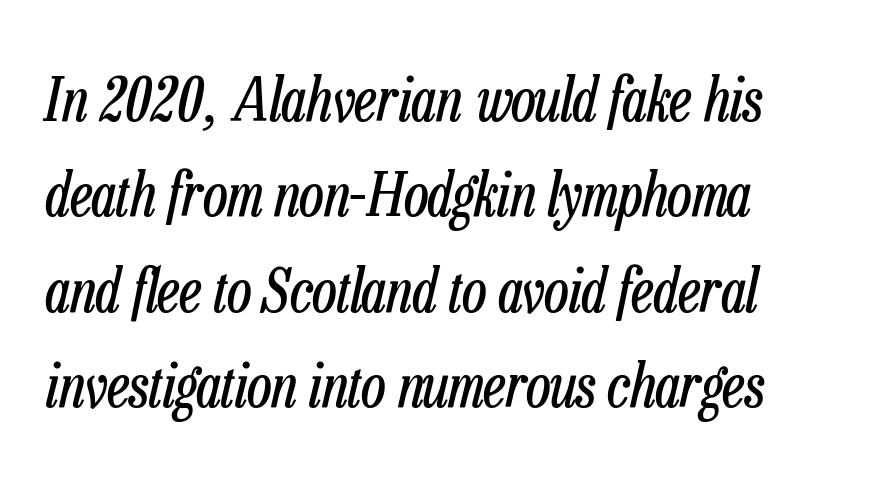
The image shows 60 px regular-weight, condensed type, italic (leaning right); set normal line spacing (1.59x), normal letter spacing, not underlined; low stroke contrast and a medium x-height.
